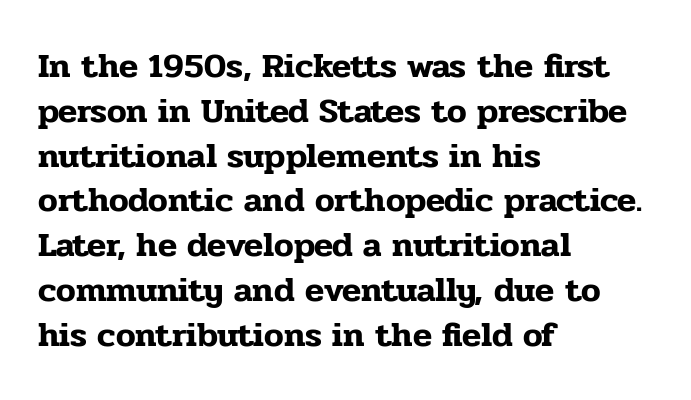
Whoever set this chose a conventional vertical rhythm. This is serif lettering, the kind often seen in printed books. In terms of letterspacing, this is plain default setting. The rendering anchors every line to the left-hand side. Varying glyph widths throughout — classic text-font behaviour. Posture: straight, roman, zero tilt.
